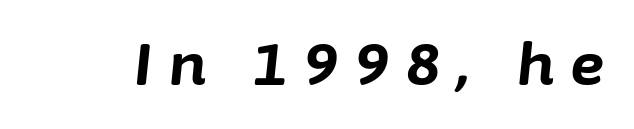
The image shows 58 px bold type, italic (leaning right); set unusually wide letter spacing (+0.29 em), not underlined; low stroke contrast and a medium x-height.
